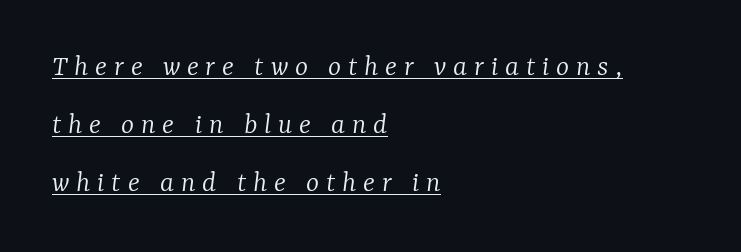
The image shows 31 px light serif type, italic (leaning right); set left-aligned, line spacing 1.87x, unusually wide letter spacing (+0.22 em), underlined; low stroke contrast and a medium x-height.
